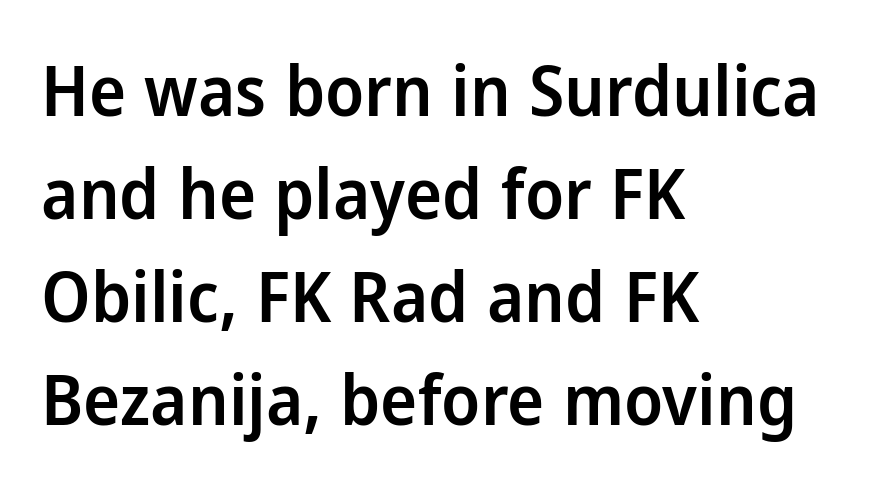
The image shows 70 px semibold sans-serif type, upright; set left-aligned, normal line spacing (1.47x), normal letter spacing, not underlined; low stroke contrast and a medium x-height.
